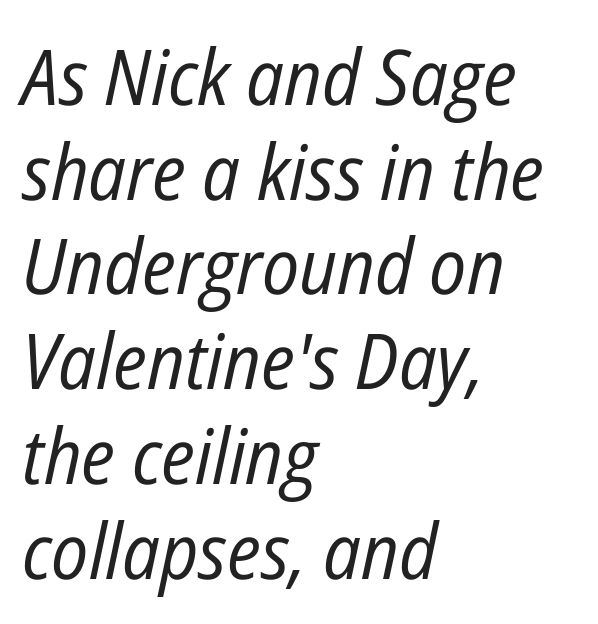
The image shows 77 px regular-weight, condensed type, italic (leaning right); set left-aligned, line spacing 1.23x, normal letter spacing, not underlined; low stroke contrast and a medium x-height.
